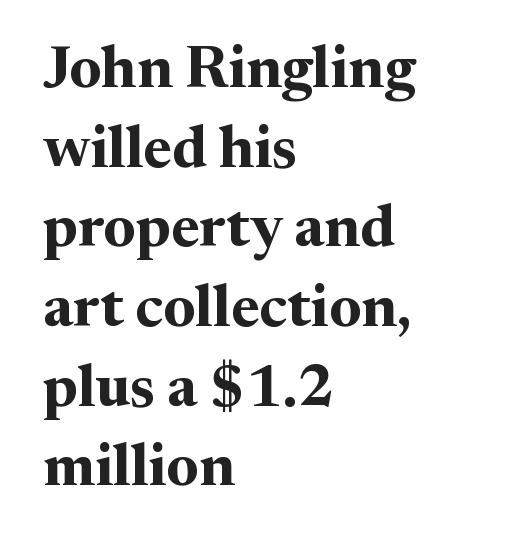
The letters sit at their default tracking, neither squeezed nor spread. The strip under each line holds only bare page. Weight: bold. Is there any slant? The stems are plumb. Note: serifs present on the glyphs. The lines sit at an ordinary, default distance from one another.
